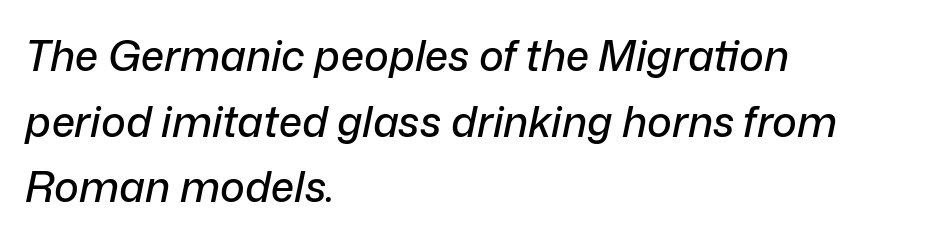
Q: Is the text italic (slanted)? A: Yes, it leans right by about 12 degrees.
Q: Is the text underlined? A: No.
Q: How is the paragraph aligned? A: Left-aligned.
Q: Is the spacing between letters normal or unusually wide? A: Normal.
Q: Is the spacing between lines tight, normal or loose? A: Normal.
Q: Width (condensed, normal, or wide)? A: Normal.
Q: Stroke contrast? A: Low.
Q: x-height? A: Medium.
Q: Monospaced? A: No.
